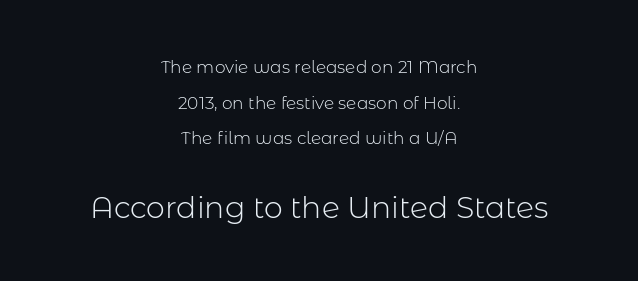
{"serif": "no", "italic": "no", "bold": "no", "weight": "light", "width": "normal", "stroke_contrast": "low", "x_height": "medium", "monospaced": "no", "underline": "no", "align": "center", "line_spacing": "loose", "line_spacing_ratio": 2.09, "letter_spacing": "normal", "letter_spacing_em": 0.0, "larger_block": "second", "size_ratio": 1.76, "glyph_px": 30}
